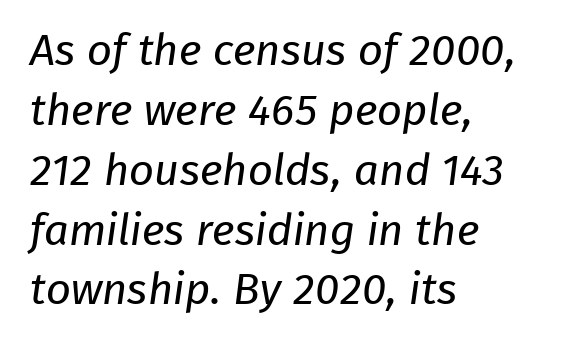
The zone under the glyphs is completely vacant. Each new line begins a customary step beneath the previous one. Weight: regular or lighter. Notice how the passage keeps a crisp vertical edge on the left only. The face used here is proportionally spaced, like ordinary book or web type. Classification — sans serif.
